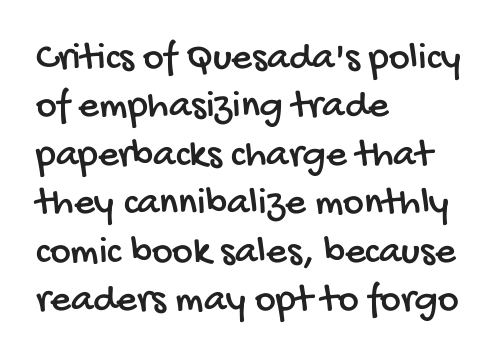
The image shows 40 px condensed sans-serif type; set left-aligned, line spacing 1.21x, normal letter spacing, not underlined; low stroke contrast and a large x-height.
